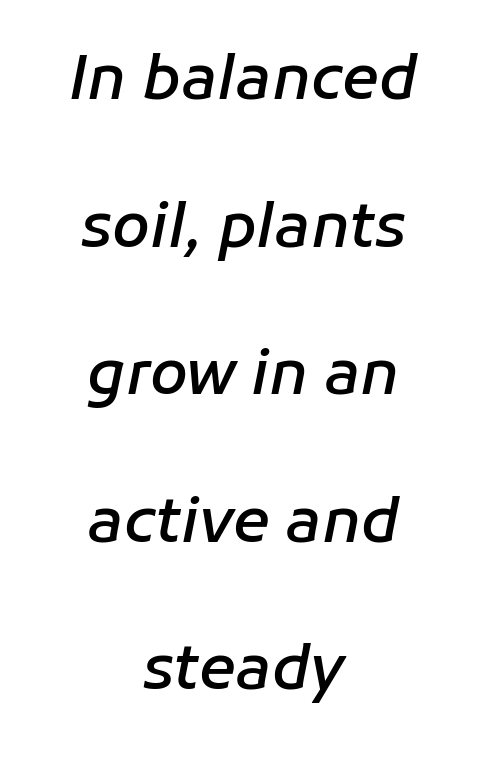
Q: Is the text bold? A: Semi-bold.
Q: Is the text italic (slanted)? A: Yes, it leans right by about 11 degrees.
Q: Is the text underlined? A: No.
Q: How is the paragraph aligned? A: Centered.
Q: Is the spacing between letters normal or unusually wide? A: Normal.
Q: Is the spacing between lines tight, normal or loose? A: Loose.
Q: Width (condensed, normal, or wide)? A: Normal.
Q: Stroke contrast? A: Low.
Q: x-height? A: Medium.
Q: Monospaced? A: No.
